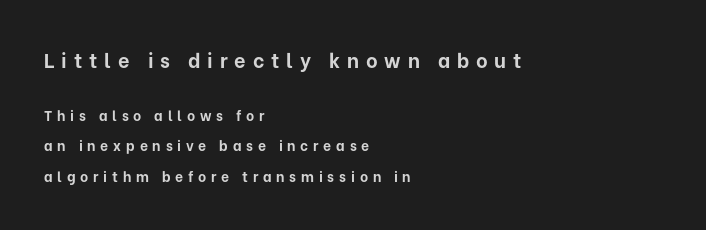
The image shows 20 px bold type, upright; set left-aligned, loose line spacing (2.18x), unusually wide letter spacing (+0.34 em), not underlined; the first (top) block is 1.43x larger.
